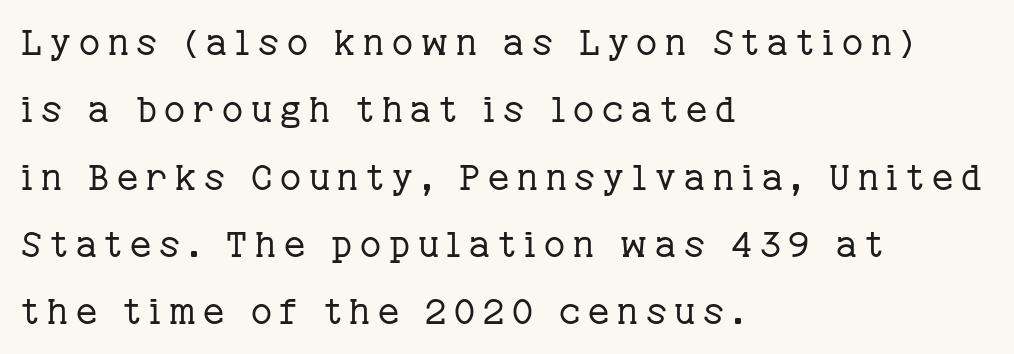
The image shows 36 px regular-weight serif type, upright; set left-aligned, line spacing 1.87x, unusually wide letter spacing (+0.22 em), not underlined; low stroke contrast and a medium x-height.
